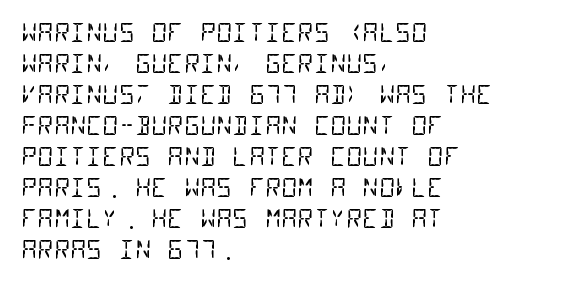
The space directly below the letters is spotless. Layout note: lines flush left. Weight: not bold — regular or lighter. Look at the tracking — it's just the regular setting, nothing added.
